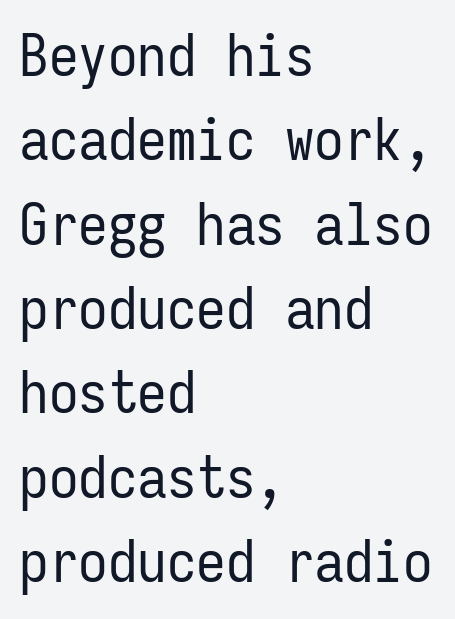
The image shows 59 px regular-weight, condensed sans-serif type, upright, monospaced; set left-aligned, normal line spacing (1.43x), normal letter spacing, not underlined; low stroke contrast and a medium x-height.
